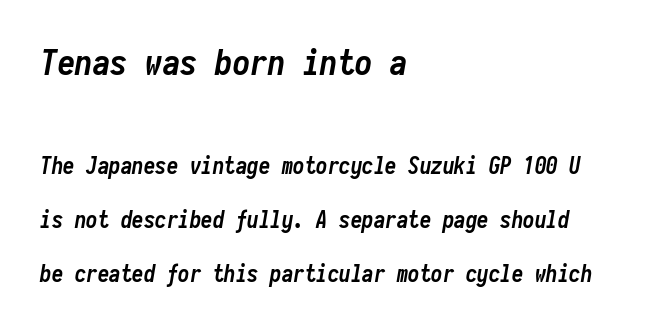
Emphasis-style slanted type is in use. Honestly, there is no underline to notice here at all. The rendering uses typewriter-style spacing with identical character cells. The passage shown stacks its lines with a broad gap. The typesetter chose a ragged-right arrangement here.
